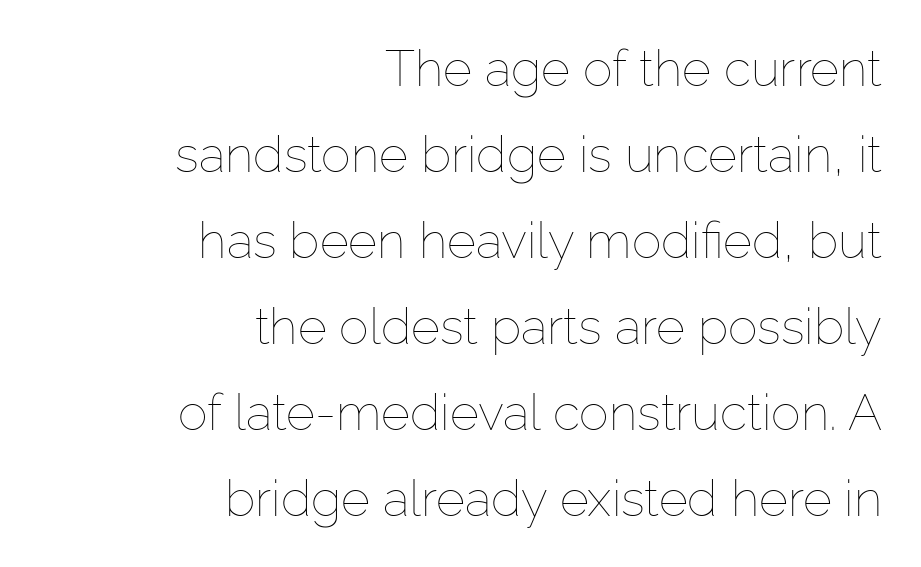
Vertical stems look standard width or narrower in stroke. The axis of the letterforms is exactly vertical. Words float on clear page, feet unadorned. The letters advance in unequal steps, a hallmark of proportional type. Is the block centered? No — it sits flush against the right margin.
